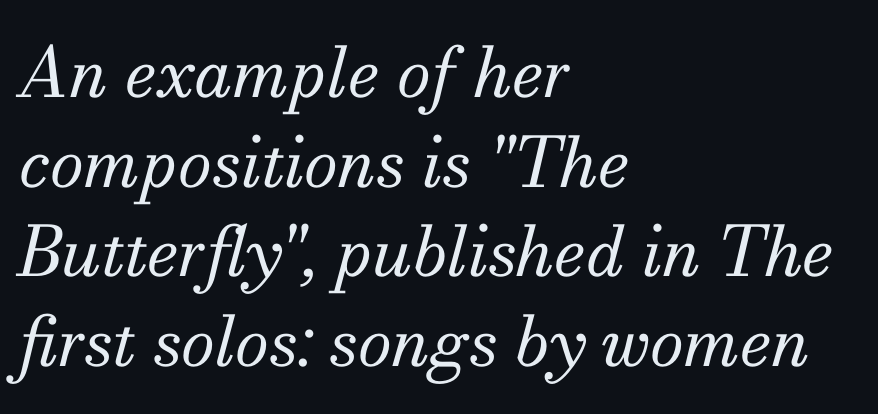
The image shows 69 px regular-weight serif type, italic (leaning right); set left-aligned, normal line spacing (1.3x), normal letter spacing, not underlined; medium stroke contrast and a small x-height.
